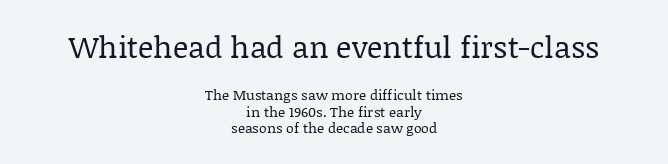
The image shows 30 px regular-weight serif type, upright; set centered, line spacing 1.18x, normal letter spacing, not underlined; the first (top) block is 2.14x larger; low stroke contrast and a large x-height.
